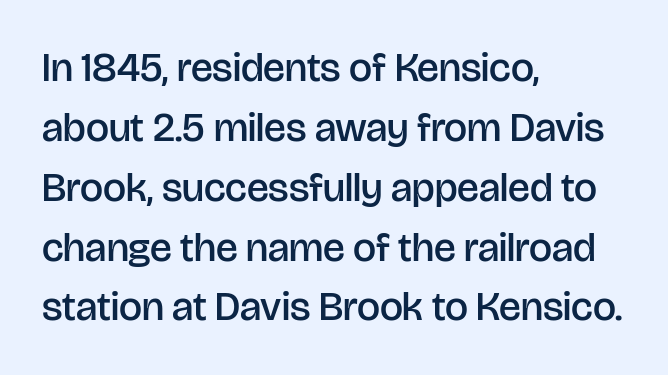
The foot of each line stays bare and open. Is the letter spacing exaggerated? No — it looks like the ordinary default. You can tell from the bare stems that sans-serif type was used. Vertically, the passage feels balanced, rows spaced as you'd expect. These lines were composed using upright roman letters. In CSS terms this would be text-align: left.
